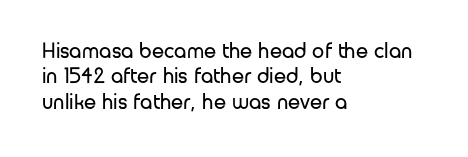
The image shows 22 px text type, upright; set left-aligned, tight line spacing (1.15x), normal letter spacing, not underlined.
